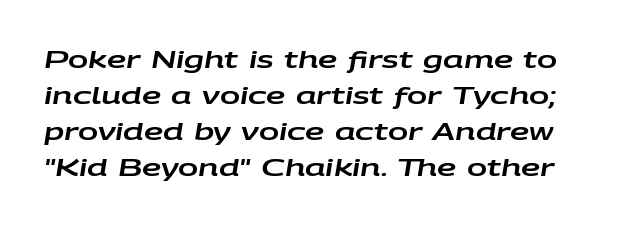
The specimen reads as italic at a glance. The strip under each line holds only bare page. Notice how descenders clear the ascenders below comfortably — that's standard leading. The tracking reads as untouched default to a designer's eye.
